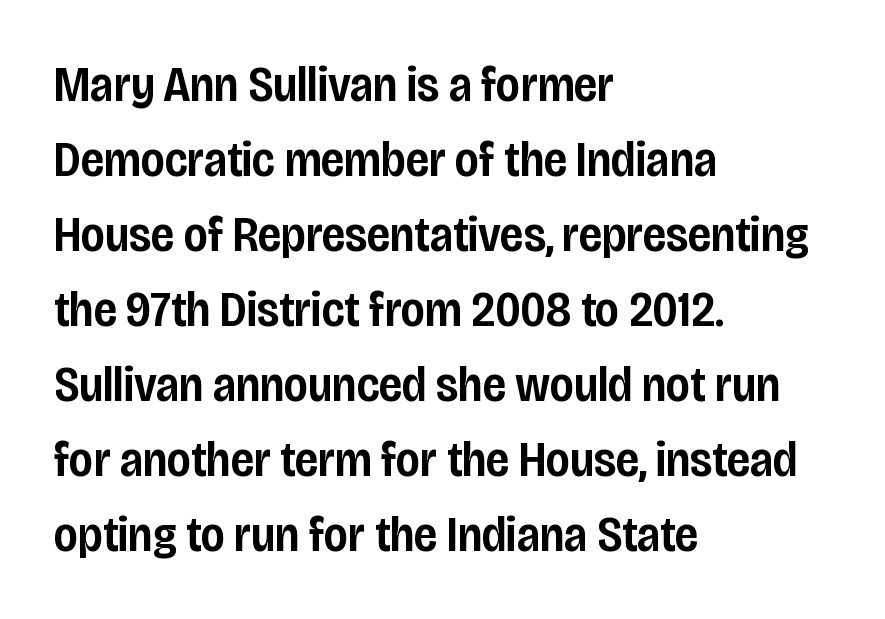
{"serif": "no", "italic": "no", "bold": "semi", "weight": "semibold", "width": "condensed", "stroke_contrast": "low", "x_height": "large", "monospaced": "no", "underline": "no", "align": "left", "line_spacing": "normal", "line_spacing_ratio": 1.5, "letter_spacing": "normal", "letter_spacing_em": 0.0, "glyph_px": 50}
